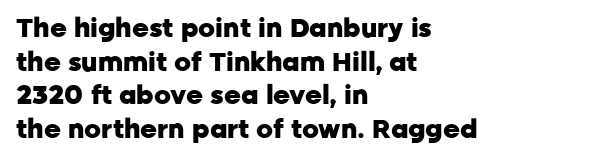
{"italic": "no", "bold": "yes", "underline": "no", "align": "left", "line_spacing": "normal", "line_spacing_ratio": 1.29, "letter_spacing": "normal", "letter_spacing_em": 0.0, "glyph_px": 26}
